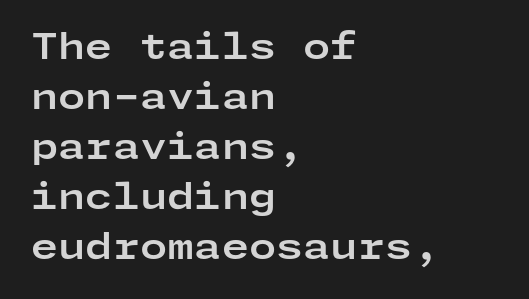
Q: Is the text bold? A: Yes.
Q: Is the text italic (slanted)? A: No, it is upright.
Q: Is the typeface a serif or a sans-serif typeface? A: Sans-serif.
Q: Is the text underlined? A: No.
Q: How is the paragraph aligned? A: Left-aligned.
Q: Is the spacing between letters normal or unusually wide? A: Normal.
Q: Is the spacing between lines tight, normal or loose? A: Normal.
Q: Width (condensed, normal, or wide)? A: Wide.
Q: Stroke contrast? A: Low.
Q: x-height? A: Medium.
